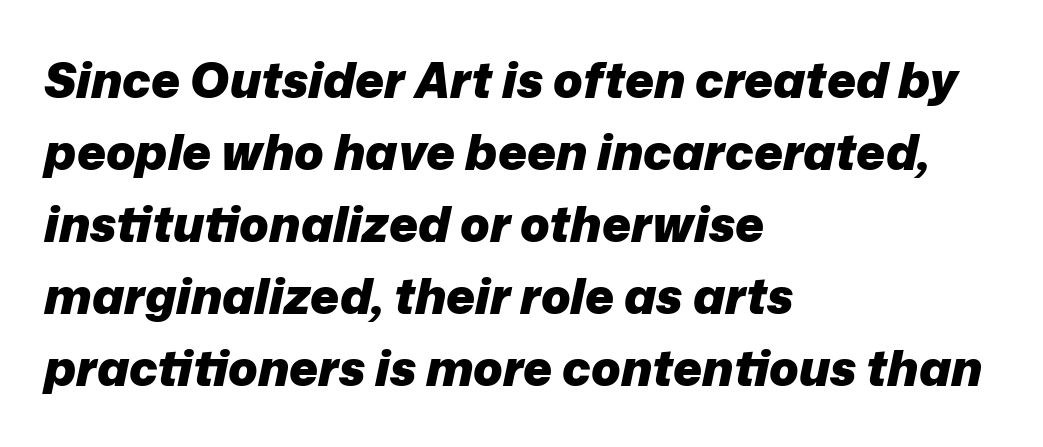
Q: Is the text bold? A: Yes.
Q: Is the text italic (slanted)? A: Yes, it leans right by about 12 degrees.
Q: Is the text underlined? A: No.
Q: How is the paragraph aligned? A: Left-aligned.
Q: Is the spacing between letters normal or unusually wide? A: Normal.
Q: Is the spacing between lines tight, normal or loose? A: Normal.
Q: Width (condensed, normal, or wide)? A: Normal.
Q: Stroke contrast? A: Low.
Q: x-height? A: Medium.
Q: Monospaced? A: No.
